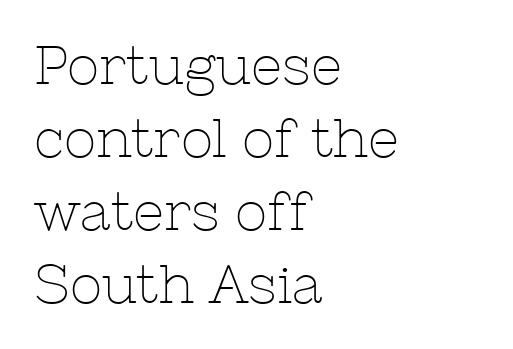
Q: Is the text bold? A: No.
Q: Is the text italic (slanted)? A: No, it is upright.
Q: Is the typeface a serif or a sans-serif typeface? A: Serif.
Q: Is the text underlined? A: No.
Q: How is the paragraph aligned? A: Left-aligned.
Q: Is the spacing between letters normal or unusually wide? A: Normal.
Q: Is the spacing between lines tight, normal or loose? A: Normal.
Q: Width (condensed, normal, or wide)? A: Normal.
Q: Stroke contrast? A: Low.
Q: x-height? A: Medium.
Q: Monospaced? A: No.
